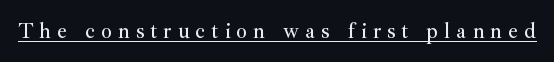
The image shows 22 px text type, upright; set unusually wide letter spacing (+0.27 em), underlined.
